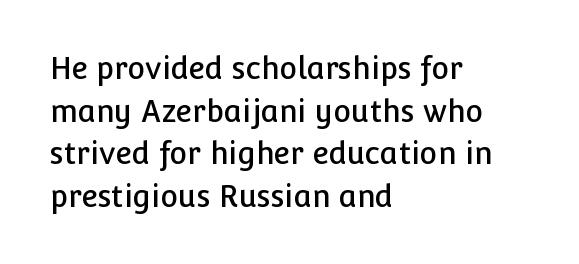
The horizontal fit of the characters is conventional and even. This is roman type, the default non-slanted kind. Note: no serifs on the glyphs. The designer left line spacing at the default. This sample has the flowing, uneven cadence of proportional lettering. Left-aligned paragraph, ragged on the right.
